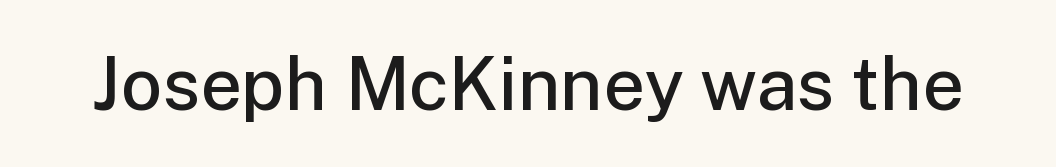
The image shows 73 px semibold sans-serif type, upright; set normal letter spacing, not underlined; low stroke contrast and a medium x-height.
